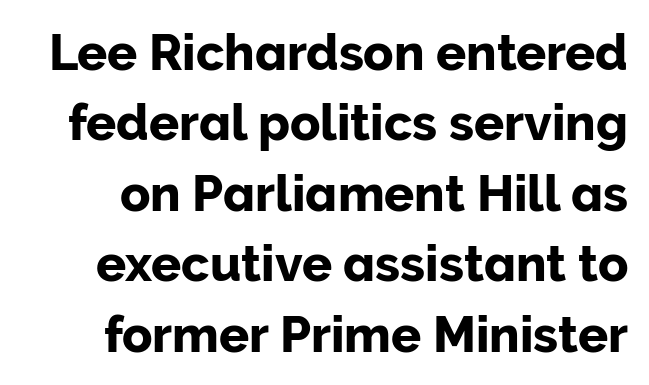
The image shows 50 px sans-serif type, upright; set normal line spacing (1.41x), normal letter spacing, not underlined; low stroke contrast and a medium x-height.
